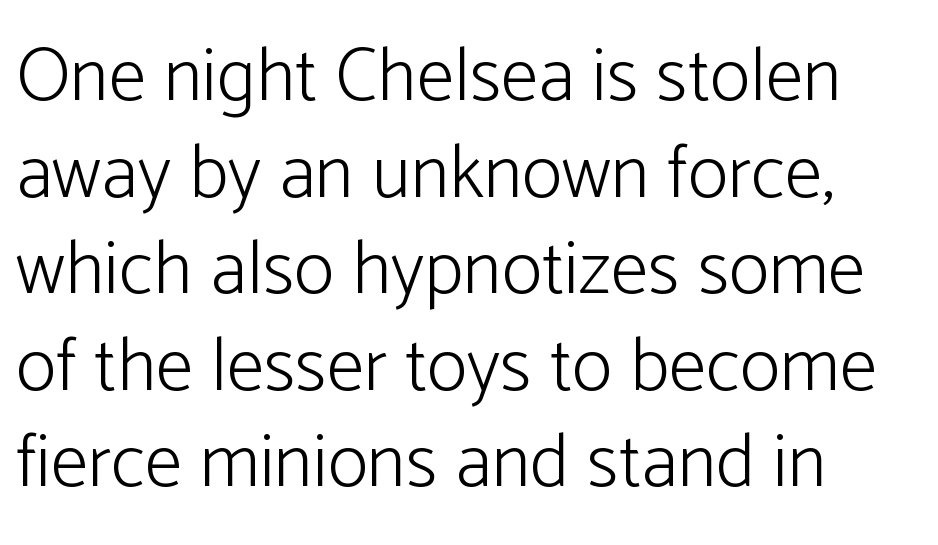
This rendering leaves character spacing at its baseline value. Characters remain perfectly vertical along every line. In terms of letterform style, serifs are entirely absent. No chunkiness to these letters — they're not bold. Reading down the block, your eye returns to a fixed left position each line. Descender tails drop into unmarked territory.
